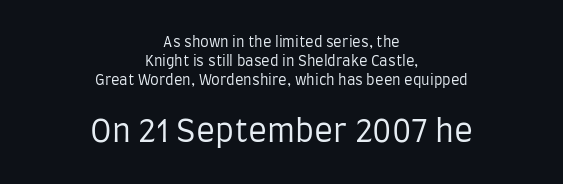
The image shows 31 px regular-weight, condensed sans-serif type, upright; set centered, normal line spacing (1.36x), normal letter spacing, not underlined; the second (bottom) block is 2.21x larger; low stroke contrast and a large x-height.
